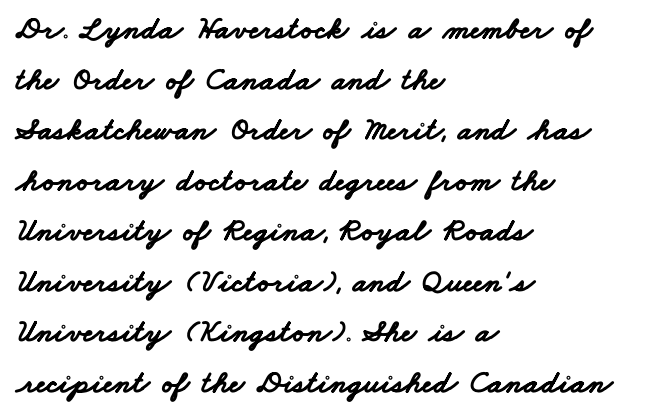
A normal amount of white space separates one row of letters from the next. Proportional: the letters do not fall into vertical columns. The sample has been set heavy, in full bold. Does extra space separate the letters? No, they use regular spacing. Each letter's strokes conclude bluntly, with no projecting serifs. Leftover space on each line is placed entirely after the last word.
